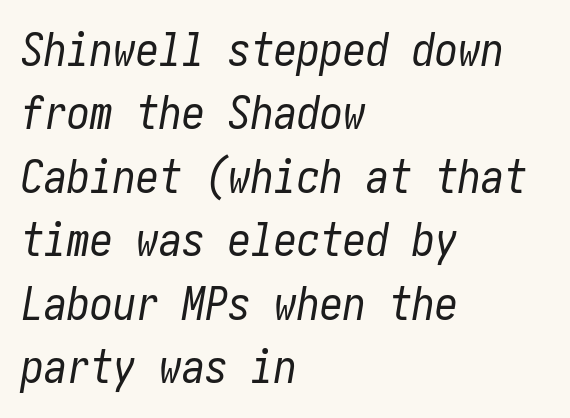
The image shows 46 px regular-weight, condensed type, italic (leaning right); set left-aligned, normal line spacing (1.38x), normal letter spacing, not underlined; low stroke contrast and a medium x-height.
